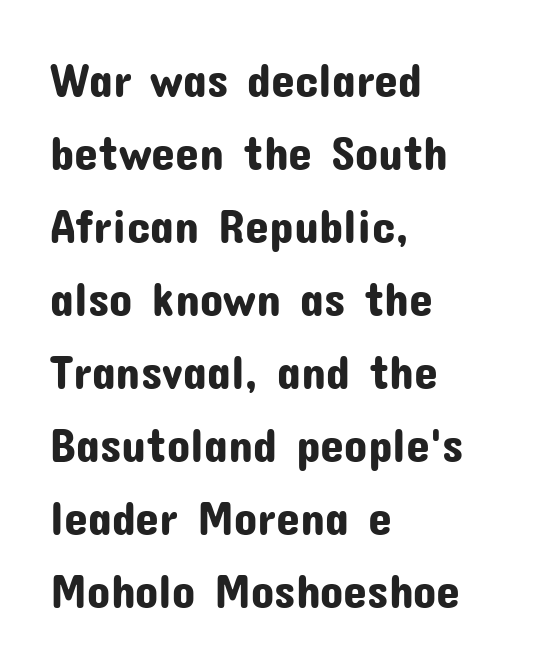
Examine the stroke ends and you'll find no serifs. Descender tails drop into unmarked territory. The letters stand straight up with perfectly vertical stems. Notice how descenders clear the ascenders below comfortably — that's standard leading.
